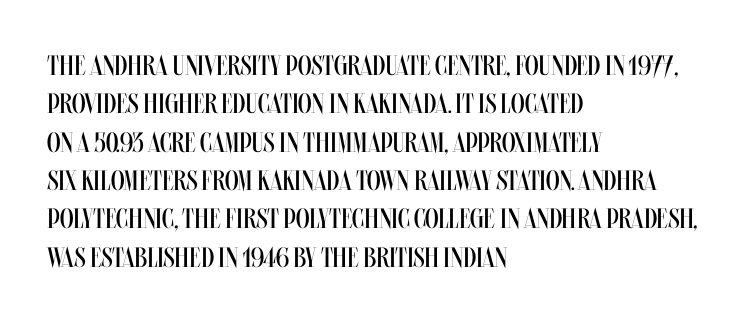
{"italic": "no", "bold": "no", "weight": "regular", "width": "condensed", "stroke_contrast": "medium", "x_height": "large", "monospaced": "no", "underline": "no", "align": "left", "line_spacing": "normal", "line_spacing_ratio": 1.37, "letter_spacing": "normal", "letter_spacing_em": 0.0, "glyph_px": 28}
